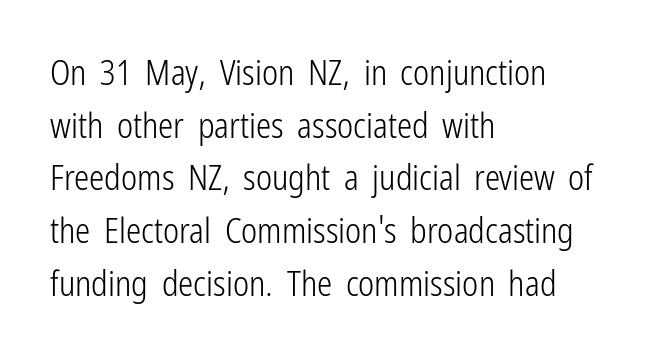
Q: Is the text bold? A: No.
Q: Is the text italic (slanted)? A: No, it is upright.
Q: Is the typeface a serif or a sans-serif typeface? A: Sans-serif.
Q: Is the text underlined? A: No.
Q: How is the paragraph aligned? A: Left-aligned.
Q: Is the spacing between letters normal or unusually wide? A: Normal.
Q: Is the spacing between lines tight, normal or loose? A: Normal.
Q: Width (condensed, normal, or wide)? A: Condensed.
Q: Stroke contrast? A: Low.
Q: x-height? A: Medium.
Q: Monospaced? A: No.
